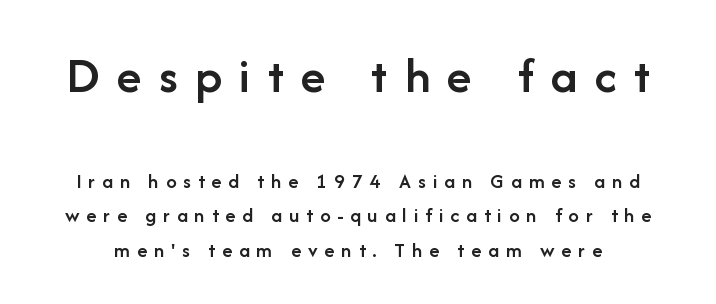
Q: Is the text bold? A: Semi-bold.
Q: Is the text italic (slanted)? A: No, it is upright.
Q: Is the typeface a serif or a sans-serif typeface? A: Sans-serif.
Q: Is the text underlined? A: No.
Q: Is the spacing between letters normal or unusually wide? A: Unusually wide.
Q: Is the spacing between lines tight, normal or loose? A: Normal.
Q: Which block of text is set in a larger size, the first (top) or the second (bottom)? A: The first (top) one.
Q: Width (condensed, normal, or wide)? A: Normal.
Q: Stroke contrast? A: Low.
Q: x-height? A: Medium.
Q: Monospaced? A: No.
